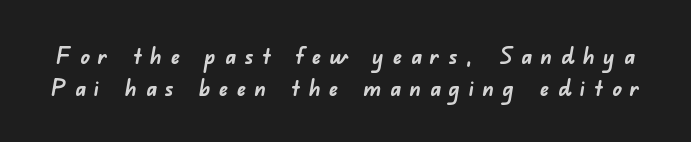
{"bold": "yes", "underline": "no", "line_spacing": "normal", "line_spacing_ratio": 1.38, "letter_spacing": "wide", "letter_spacing_em": 0.37, "glyph_px": 23}
